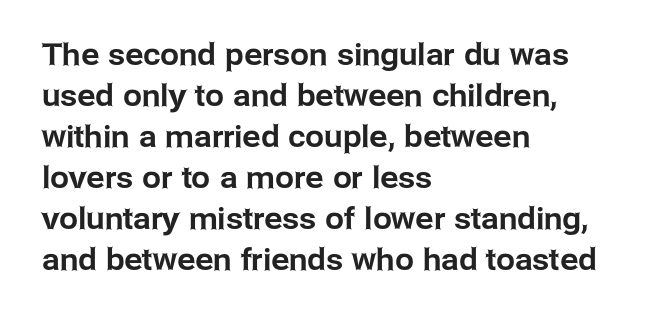
The image shows 30 px sans-serif type, upright; set left-aligned, normal line spacing (1.37x), normal letter spacing, not underlined; low stroke contrast and a medium x-height.
